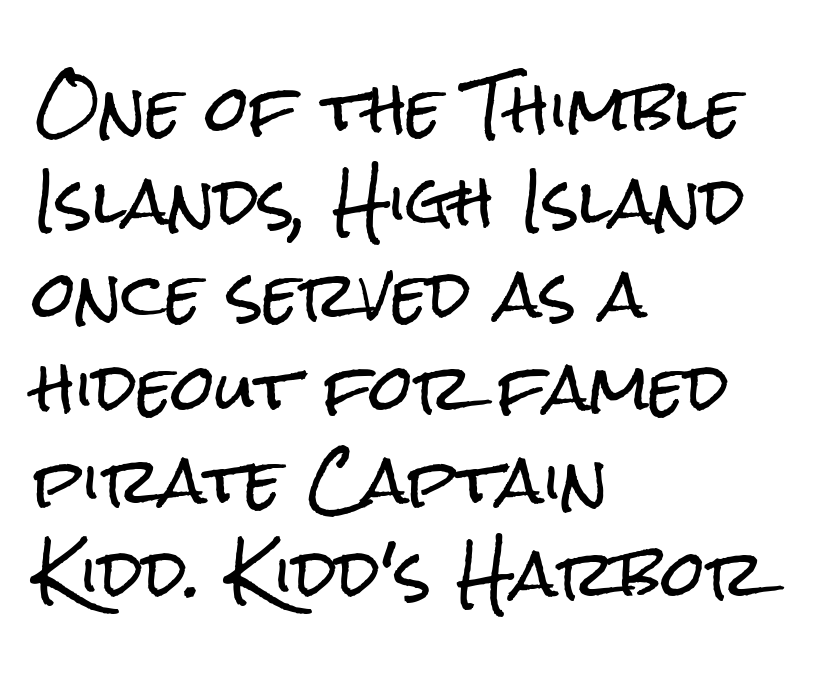
Q: Is the text italic (slanted)? A: No, it is upright.
Q: Is the typeface a serif or a sans-serif typeface? A: Sans-serif.
Q: Is the text underlined? A: No.
Q: How is the paragraph aligned? A: Left-aligned.
Q: Is the spacing between letters normal or unusually wide? A: Normal.
Q: Is the spacing between lines tight, normal or loose? A: Normal.
Q: Width (condensed, normal, or wide)? A: Condensed.
Q: Stroke contrast? A: Low.
Q: x-height? A: Medium.
Q: Monospaced? A: No.
